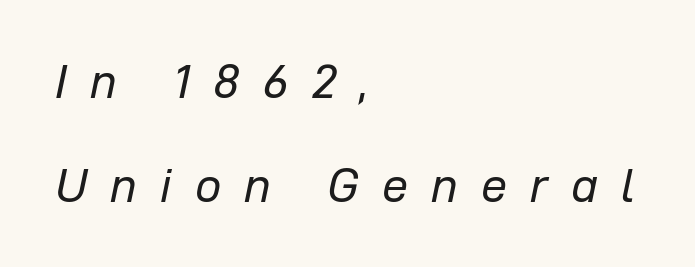
Q: Is the text bold? A: No.
Q: Is the text italic (slanted)? A: Yes, it leans right by about 12 degrees.
Q: Is the text underlined? A: No.
Q: How is the paragraph aligned? A: Left-aligned.
Q: Is the spacing between letters normal or unusually wide? A: Unusually wide.
Q: Is the spacing between lines tight, normal or loose? A: Loose.
Q: Width (condensed, normal, or wide)? A: Normal.
Q: Stroke contrast? A: Low.
Q: x-height? A: Medium.
Q: Monospaced? A: No.
